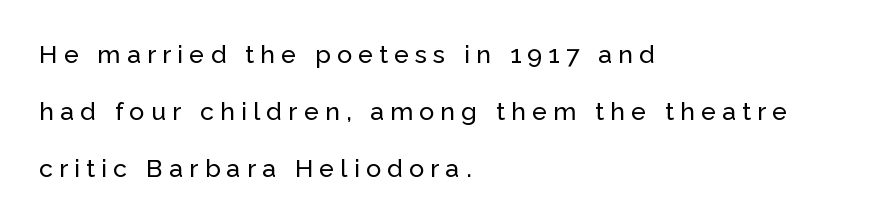
The image shows 25 px text type, upright; set left-aligned, loose line spacing (2.29x), unusually wide letter spacing (+0.25 em), not underlined.
